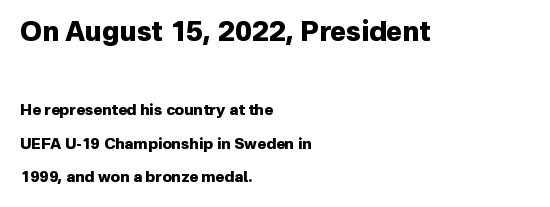
{"italic": "no", "bold": "yes", "underline": "no", "align": "left", "line_spacing": "loose", "line_spacing_ratio": 2.26, "letter_spacing": "normal", "letter_spacing_em": 0.0, "larger_block": "first", "size_ratio": 1.8, "glyph_px": 27}
